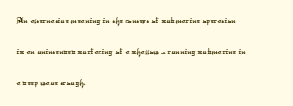
{"underline": "no", "align": "left", "line_spacing": "normal", "line_spacing_ratio": 1.56, "letter_spacing": "normal", "letter_spacing_em": 0.0, "glyph_px": 20}
